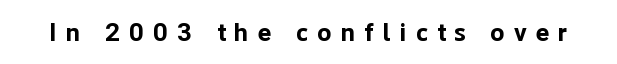
The image shows 26 px bold type, upright; set unusually wide letter spacing (+0.35 em), not underlined.
